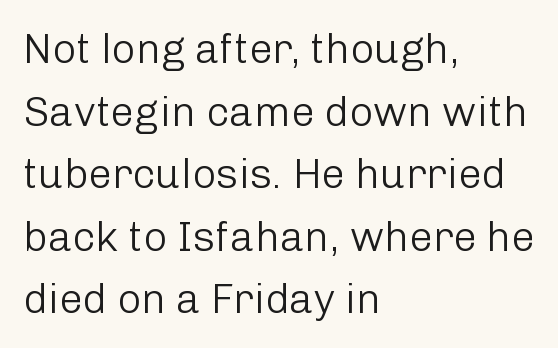
The image shows 42 px light sans-serif type, upright; set left-aligned, normal line spacing (1.49x), normal letter spacing, not underlined; low stroke contrast and a medium x-height.
